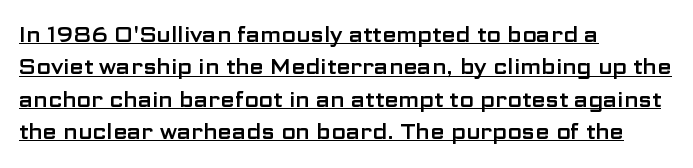
{"italic": "no", "underline": "yes", "align": "left", "line_spacing": "normal", "line_spacing_ratio": 1.54, "letter_spacing": "normal", "letter_spacing_em": 0.0, "glyph_px": 21}
